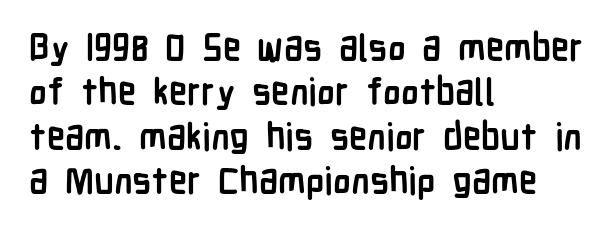
{"serif": "no", "italic": "no", "bold": "yes", "weight": "semibold", "width": "condensed", "stroke_contrast": "low", "x_height": "medium", "monospaced": "no", "underline": "no", "align": "left", "line_spacing_ratio": 1.2, "letter_spacing": "normal", "letter_spacing_em": 0.0, "glyph_px": 37}
